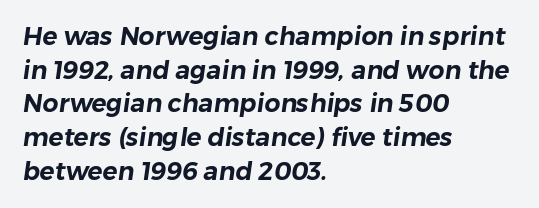
{"underline": "no", "align": "left", "line_spacing": "normal", "line_spacing_ratio": 1.35, "letter_spacing": "normal", "letter_spacing_em": 0.0, "glyph_px": 25}
